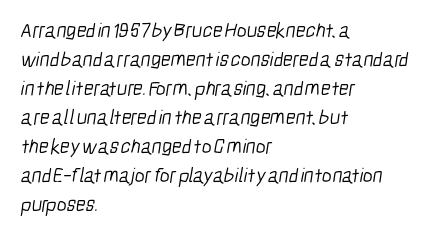
Summary of weight: not heavy and not bold. Type without underlining. You could call the tracking neutral — neither tight nor loose. Leading: standard.
